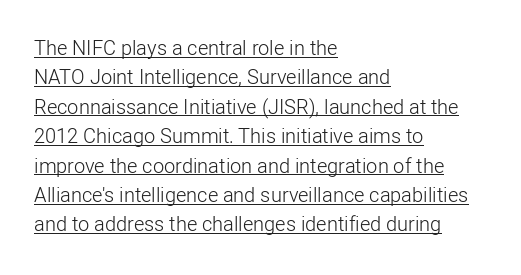
{"italic": "no", "bold": "no", "underline": "yes", "align": "left", "line_spacing": "normal", "line_spacing_ratio": 1.47, "letter_spacing": "normal", "letter_spacing_em": 0.0, "glyph_px": 20}
